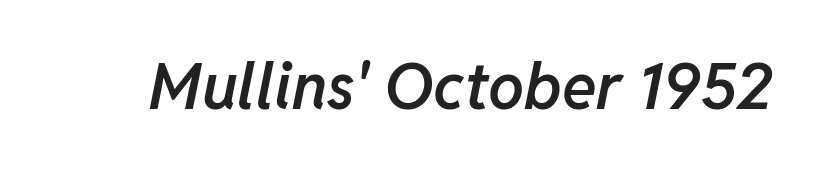
Q: Is the text bold? A: Semi-bold.
Q: Is the text italic (slanted)? A: Yes, it leans right by about 11 degrees.
Q: Is the text underlined? A: No.
Q: Is the spacing between letters normal or unusually wide? A: Normal.
Q: Width (condensed, normal, or wide)? A: Normal.
Q: Stroke contrast? A: Low.
Q: x-height? A: Medium.
Q: Monospaced? A: No.
